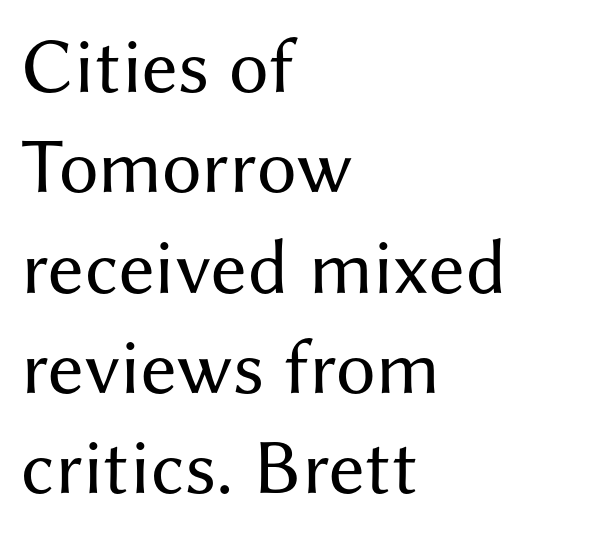
The image shows 79 px regular-weight sans-serif type, upright; set left-aligned, normal line spacing (1.27x), normal letter spacing, not underlined; medium stroke contrast and a medium x-height.
